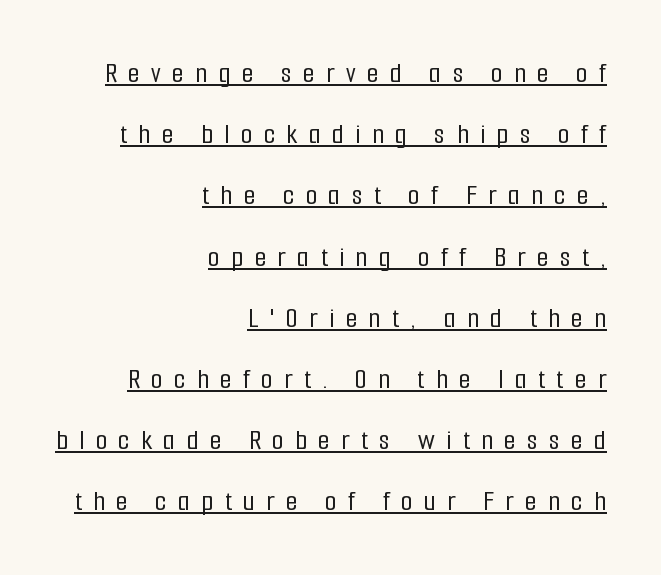
{"serif": "no", "italic": "no", "width": "condensed", "stroke_contrast": "low", "x_height": "medium", "monospaced": "no", "underline": "yes", "align": "right", "line_spacing": "loose", "line_spacing_ratio": 2.04, "letter_spacing": "wide", "letter_spacing_em": 0.38, "glyph_px": 30}
